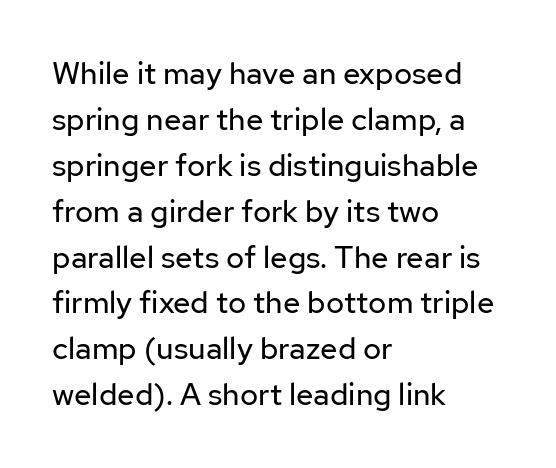
{"serif": "no", "italic": "no", "bold": "no", "weight": "regular", "width": "normal", "stroke_contrast": "low", "x_height": "medium", "monospaced": "no", "underline": "no", "align": "left", "line_spacing": "normal", "line_spacing_ratio": 1.48, "letter_spacing": "normal", "letter_spacing_em": 0.0, "glyph_px": 31}
